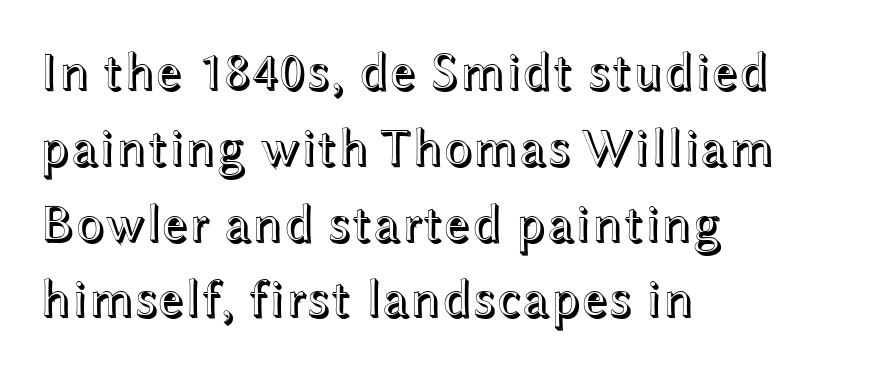
{"italic": "no", "width": "wide", "x_height": "medium", "monospaced": "no", "underline": "no", "align": "left", "line_spacing": "normal", "line_spacing_ratio": 1.43, "letter_spacing": "normal", "letter_spacing_em": 0.0, "glyph_px": 53}
